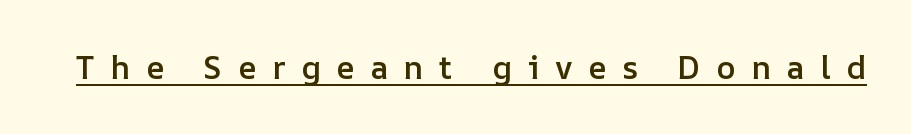
{"italic": "no", "bold": "semi", "weight": "semibold", "width": "normal", "stroke_contrast": "low", "x_height": "medium", "monospaced": "no", "underline": "yes", "letter_spacing": "wide", "letter_spacing_em": 0.49, "glyph_px": 32}
